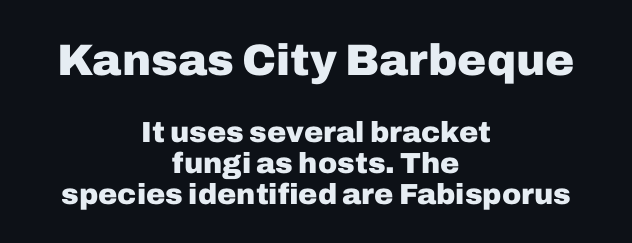
The image shows 44 px heavy sans-serif type, upright; set centered, tight line spacing (1.08x), normal letter spacing, not underlined; the first (top) block is 1.52x larger; low stroke contrast and a medium x-height.
